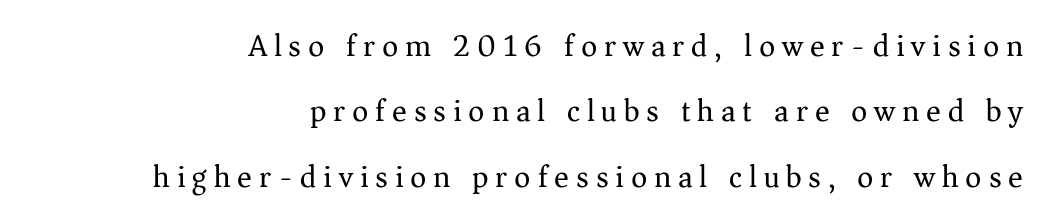
The image shows 31 px regular-weight serif type, upright; set right-aligned, loose line spacing (2.11x), unusually wide letter spacing (+0.22 em), not underlined; medium stroke contrast and a medium x-height.
